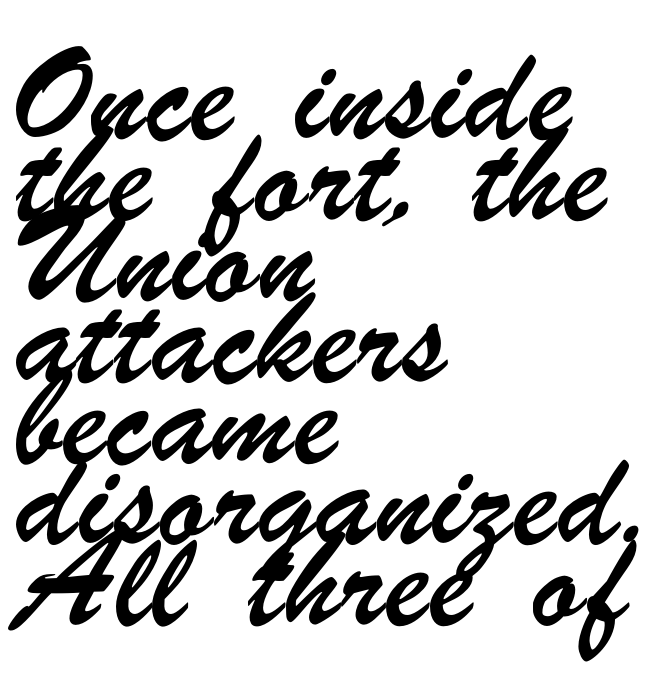
Unmarked baselines from the first word to the last. The passage shown has conventional tracking throughout. You could not count columns in this text — the font is proportionally spaced. Horizontal alignment here is leftward, the default for most running prose.
